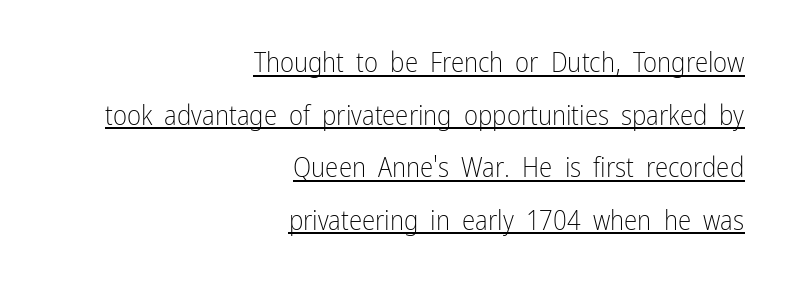
What stands out about the letter spacing? Nothing — it is the standard amount. You can see a thin bar hugging the bottom of the glyphs. Leading: increased. The font's upright variant was chosen for this text.
